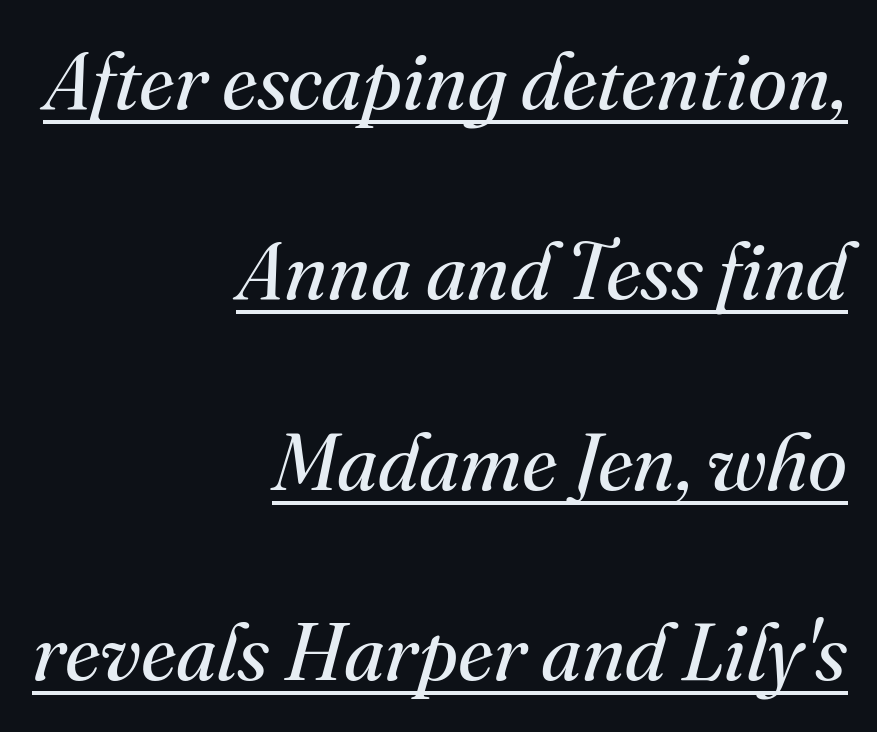
{"serif": "yes", "italic": "yes", "lean": "right", "slant_degrees": 16, "bold": "no", "weight": "regular", "width": "normal", "stroke_contrast": "medium", "x_height": "small", "monospaced": "no", "underline": "yes", "align": "right", "line_spacing": "loose", "line_spacing_ratio": 2.38, "letter_spacing": "normal", "letter_spacing_em": 0.0, "glyph_px": 80}
